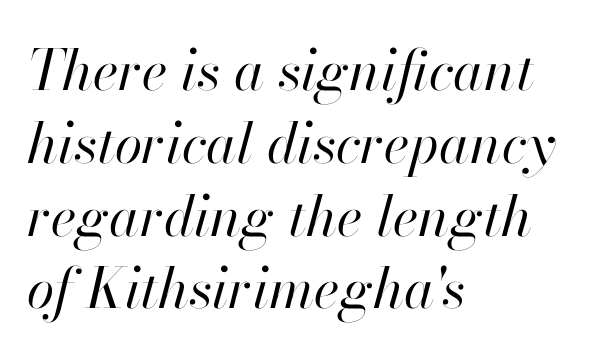
{"italic": "yes", "lean": "right", "slant_degrees": 13, "bold": "no", "weight": "regular", "width": "normal", "stroke_contrast": "high", "x_height": "small", "monospaced": "no", "underline": "no", "align": "left", "line_spacing": "normal", "line_spacing_ratio": 1.3, "letter_spacing": "normal", "letter_spacing_em": 0.0, "glyph_px": 56}
